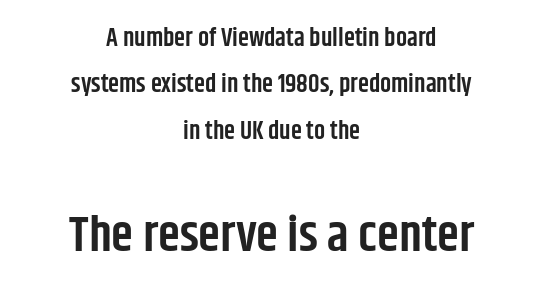
Q: Is the text bold? A: Semi-bold.
Q: Is the text italic (slanted)? A: No, it is upright.
Q: Is the typeface a serif or a sans-serif typeface? A: Sans-serif.
Q: Is the text underlined? A: No.
Q: How is the paragraph aligned? A: Centered.
Q: Is the spacing between letters normal or unusually wide? A: Normal.
Q: Which block of text is set in a larger size, the first (top) or the second (bottom)? A: The second (bottom) one.
Q: Width (condensed, normal, or wide)? A: Condensed.
Q: Stroke contrast? A: Low.
Q: x-height? A: Large.
Q: Monospaced? A: No.
